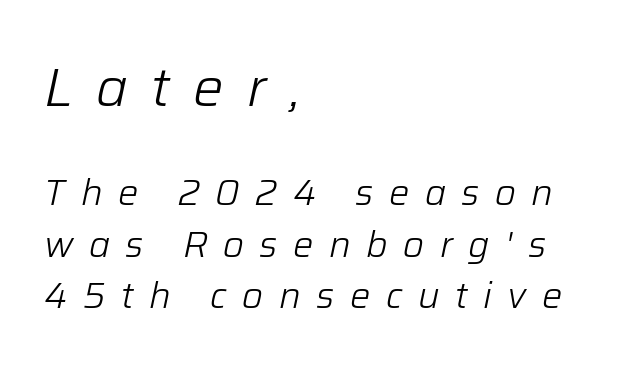
The image shows 54 px light type, italic (leaning right); set left-aligned, normal line spacing (1.43x), unusually wide letter spacing (+0.43 em), not underlined; the first (top) block is 1.5x larger; low stroke contrast and a medium x-height.
